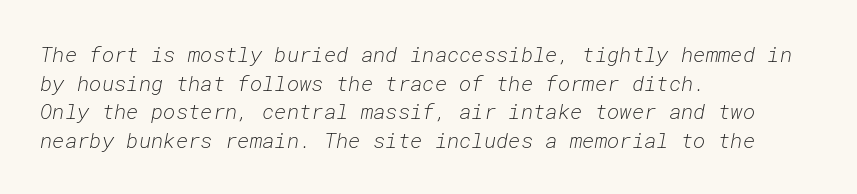
The image shows 21 px text type, italic (leaning right); set left-aligned, normal line spacing (1.36x), normal letter spacing, not underlined.
